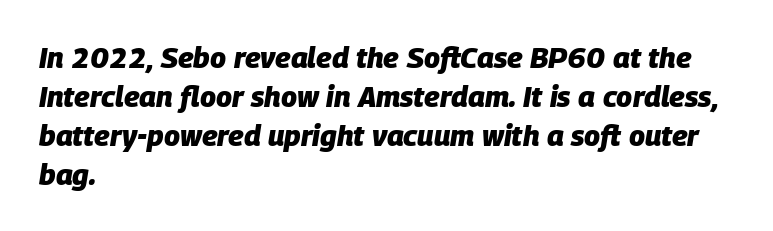
Q: Is the text bold? A: Yes.
Q: Is the text italic (slanted)? A: Yes, it leans right by about 9 degrees.
Q: Is the text underlined? A: No.
Q: How is the paragraph aligned? A: Left-aligned.
Q: Is the spacing between letters normal or unusually wide? A: Normal.
Q: Is the spacing between lines tight, normal or loose? A: Normal.
Q: Width (condensed, normal, or wide)? A: Normal.
Q: Stroke contrast? A: Low.
Q: x-height? A: Large.
Q: Monospaced? A: No.
